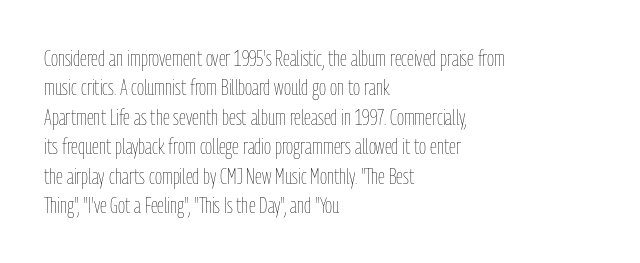
Bare-footed words on every line. Every stem runs plumb, perpendicular to the baseline. The typesetting does not lean heavy: it is not bold. Tracking value appears to be zero — textbook default spacing. The vertical gap from one line to the next is medium.
